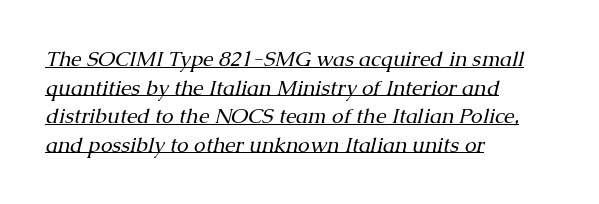
The image shows 21 px text type, italic (leaning right); set left-aligned, normal line spacing (1.36x), normal letter spacing, underlined.
